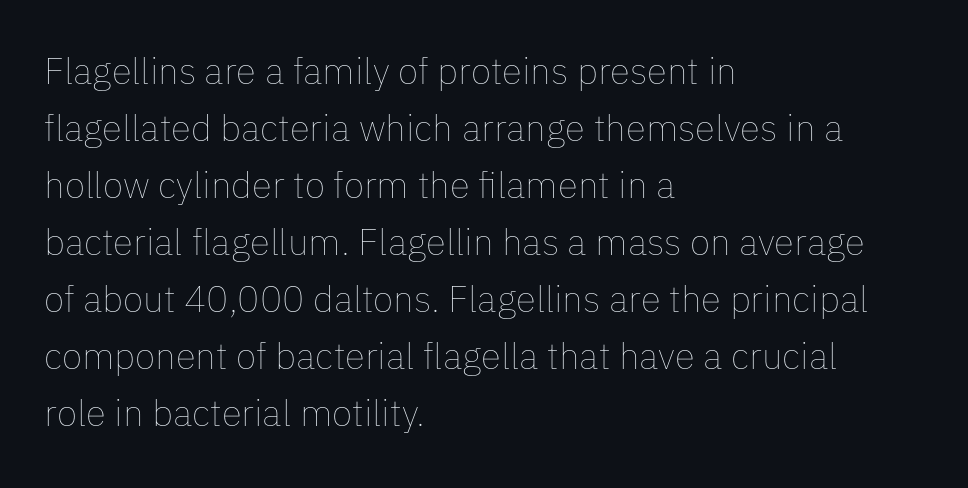
{"italic": "no", "bold": "no", "weight": "thin", "width": "normal", "stroke_contrast": "low", "x_height": "medium", "monospaced": "no", "underline": "no", "align": "left", "line_spacing": "normal", "line_spacing_ratio": 1.54, "letter_spacing": "normal", "letter_spacing_em": 0.0, "glyph_px": 37}
